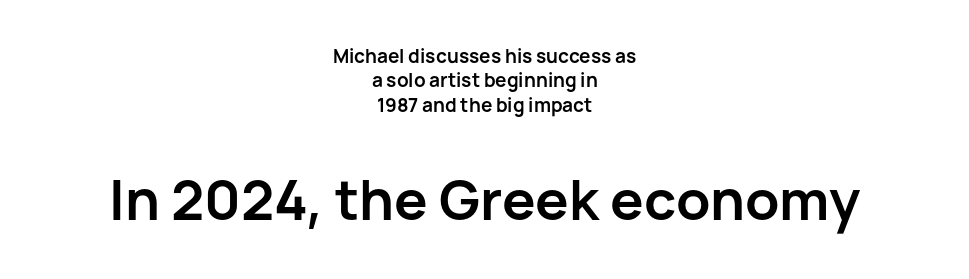
Q: Is the text bold? A: Yes.
Q: Is the text italic (slanted)? A: No, it is upright.
Q: Is the typeface a serif or a sans-serif typeface? A: Sans-serif.
Q: Is the text underlined? A: No.
Q: How is the paragraph aligned? A: Centered.
Q: Is the spacing between letters normal or unusually wide? A: Normal.
Q: Is the spacing between lines tight, normal or loose? A: Normal.
Q: Which block of text is set in a larger size, the first (top) or the second (bottom)? A: The second (bottom) one.
Q: Width (condensed, normal, or wide)? A: Normal.
Q: Stroke contrast? A: Low.
Q: x-height? A: Medium.
Q: Monospaced? A: No.
